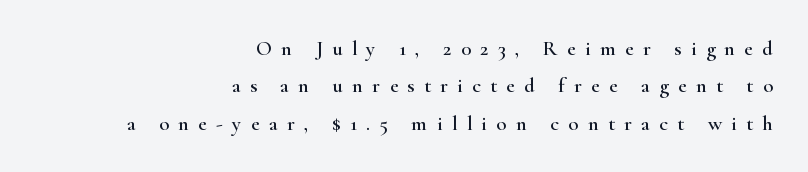
{"italic": "no", "underline": "no", "align": "right", "line_spacing_ratio": 1.78, "letter_spacing": "wide", "letter_spacing_em": 0.44, "glyph_px": 21}
